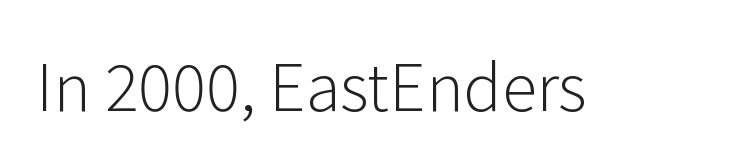
The image shows 64 px light sans-serif type, upright; set normal letter spacing, not underlined; low stroke contrast and a medium x-height.
